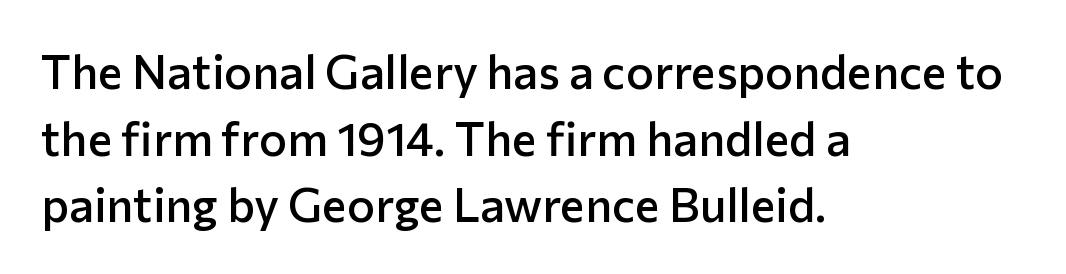
The image shows 47 px semibold sans-serif type, upright; set left-aligned, normal line spacing (1.42x), normal letter spacing, not underlined; low stroke contrast and a medium x-height.
